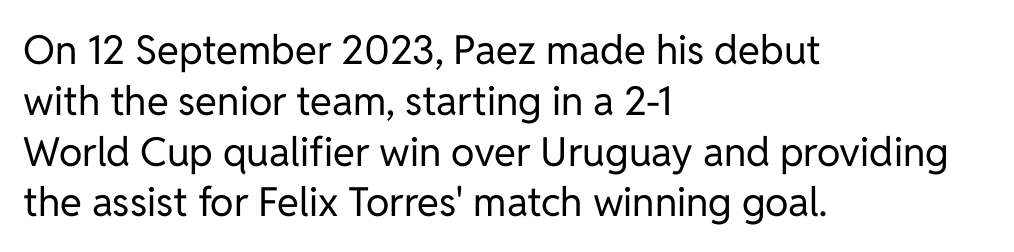
Varying glyph widths throughout — classic text-font behaviour. Students, observe: this is what conventionally led text looks like. The glyphs in this specimen are sans serif. Check under the words: just untouched page. This sample is left-justified, so line endings fall wherever the words run out. Inter-character spacing is left at the font's built-in metrics.
